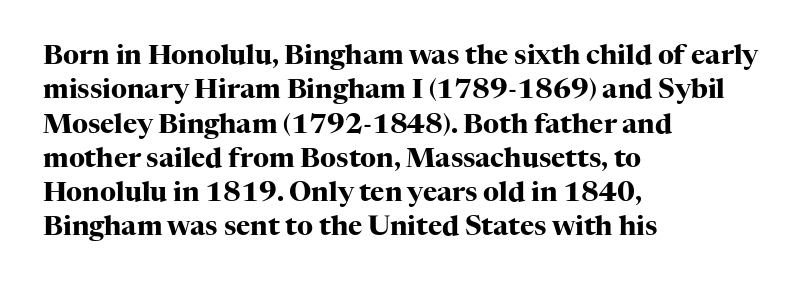
The image shows 27 px bold type, upright; set left-aligned, normal line spacing (1.27x), normal letter spacing, not underlined.
